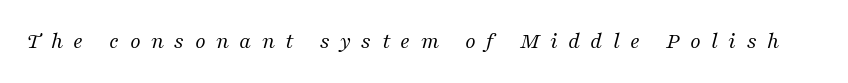
{"italic": "yes", "lean": "right", "slant_degrees": 16, "bold": "no", "underline": "no", "letter_spacing": "wide", "letter_spacing_em": 0.45, "glyph_px": 23}
